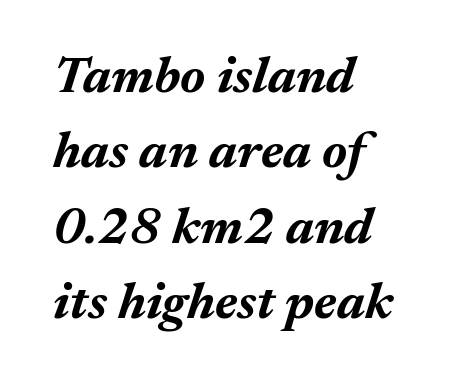
The text carries the slant typical of an italic or oblique font. There is no visible air inserted between adjacent glyphs. These lines are rendered in a variable-pitch font. Thick stems and heavy bowls — unmistakably bold. Any mark beneath the type? The region is blank. The passage shown stacks its lines at a standard gap.
